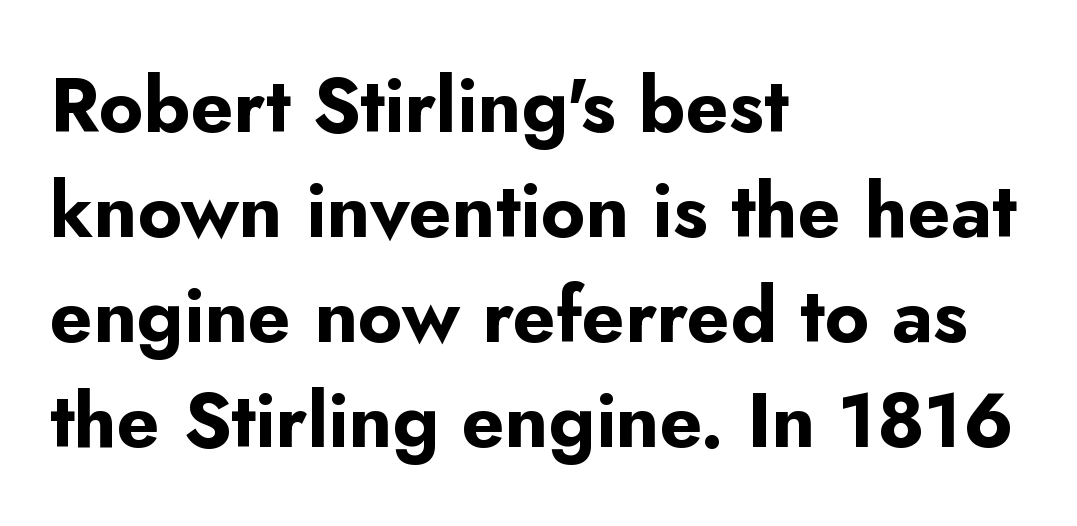
{"serif": "no", "italic": "no", "bold": "yes", "weight": "bold", "width": "normal", "stroke_contrast": "low", "x_height": "small", "monospaced": "no", "underline": "no", "align": "left", "line_spacing": "normal", "line_spacing_ratio": 1.38, "letter_spacing": "normal", "letter_spacing_em": 0.0, "glyph_px": 76}
